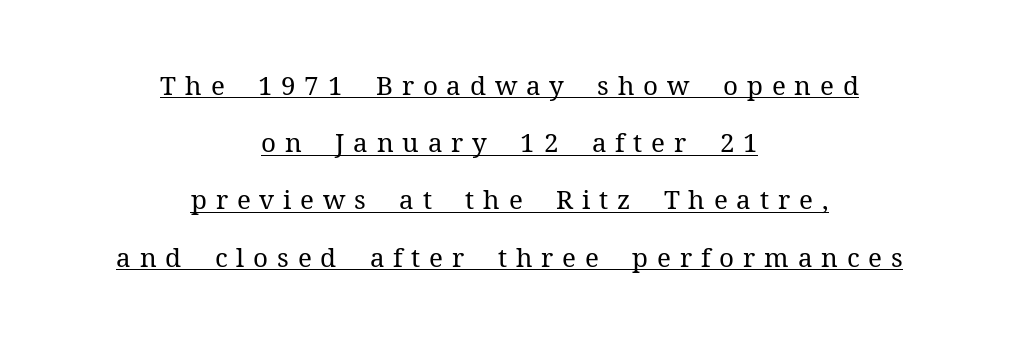
Q: Is the text bold? A: No.
Q: Is the text italic (slanted)? A: No, it is upright.
Q: Is the text underlined? A: Yes.
Q: How is the paragraph aligned? A: Centered.
Q: Is the spacing between letters normal or unusually wide? A: Unusually wide.
Q: Is the spacing between lines tight, normal or loose? A: Loose.
